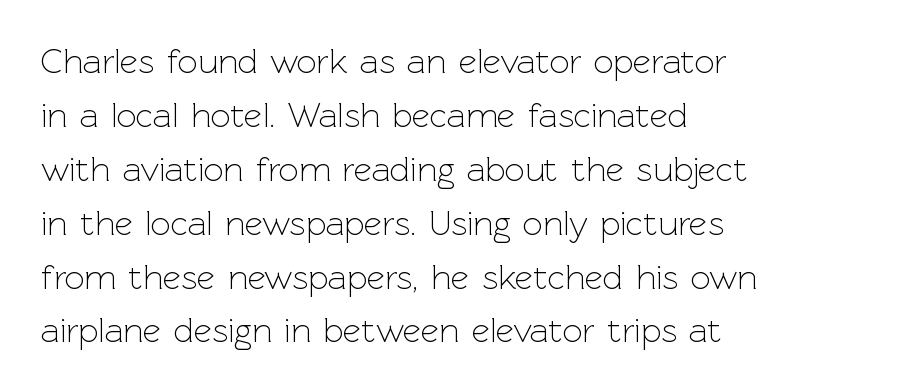
{"serif": "no", "italic": "no", "bold": "no", "weight": "light", "width": "normal", "x_height": "medium", "monospaced": "no", "underline": "no", "align": "left", "line_spacing": "normal", "line_spacing_ratio": 1.54, "letter_spacing": "normal", "letter_spacing_em": 0.0, "glyph_px": 35}
